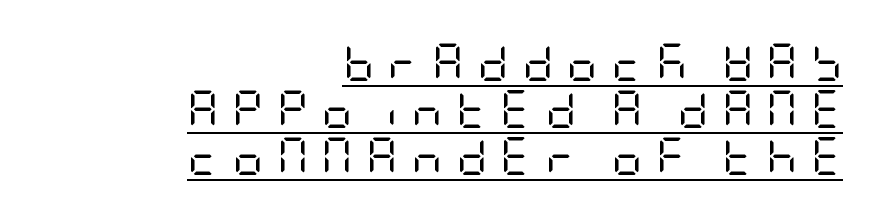
Leftover space on each line is placed entirely before the opening word. Weight: not bold — regular or lighter. Short note: letters widely spaced. Serif or sans? Sans — the stroke terminals are bare. Posture: straight, roman, zero tilt.
